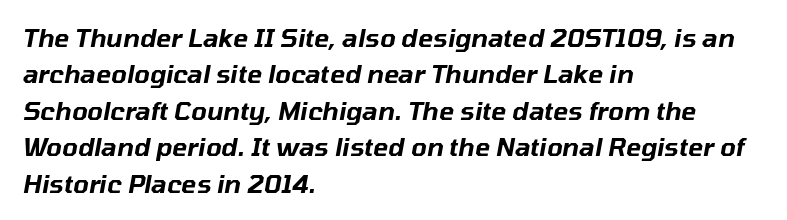
{"italic": "yes", "lean": "right", "slant_degrees": 10, "underline": "no", "align": "left", "line_spacing": "normal", "line_spacing_ratio": 1.46, "letter_spacing": "normal", "letter_spacing_em": 0.0, "glyph_px": 25}
